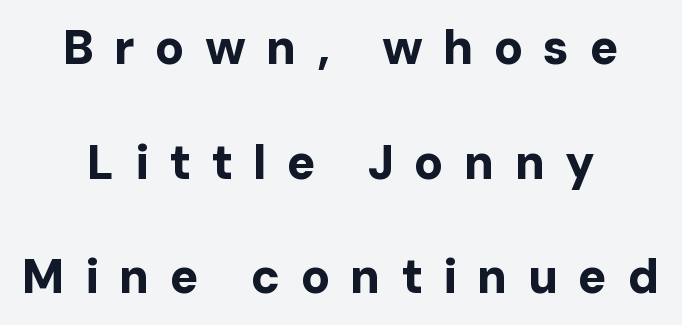
Q: Is the text bold? A: Yes.
Q: Is the text italic (slanted)? A: No, it is upright.
Q: Is the typeface a serif or a sans-serif typeface? A: Sans-serif.
Q: Is the text underlined? A: No.
Q: How is the paragraph aligned? A: Centered.
Q: Is the spacing between letters normal or unusually wide? A: Unusually wide.
Q: Is the spacing between lines tight, normal or loose? A: Loose.
Q: Width (condensed, normal, or wide)? A: Normal.
Q: Stroke contrast? A: Low.
Q: x-height? A: Medium.
Q: Monospaced? A: No.
